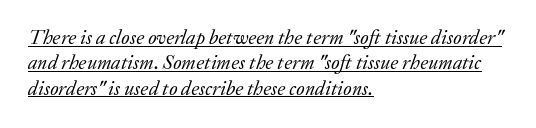
In CSS terms this would be text-align: left. What's the leading like? Ordinary, nothing unusual. This sample uses plain, unmodified letter spacing. Check the space under the baseline: a stroke is drawn there.
